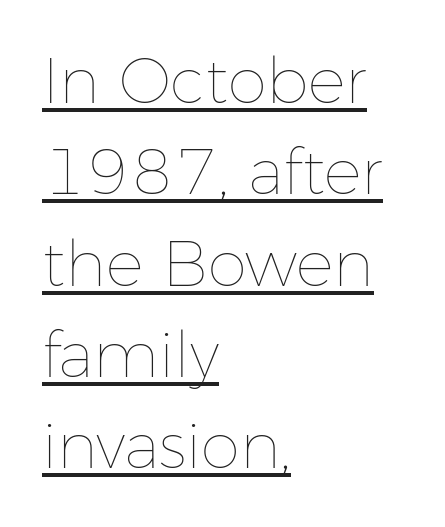
{"italic": "no", "bold": "no", "weight": "thin", "width": "normal", "stroke_contrast": "low", "x_height": "medium", "monospaced": "no", "underline": "yes", "align": "left", "line_spacing": "normal", "line_spacing_ratio": 1.45, "letter_spacing": "normal", "letter_spacing_em": 0.0, "glyph_px": 63}
